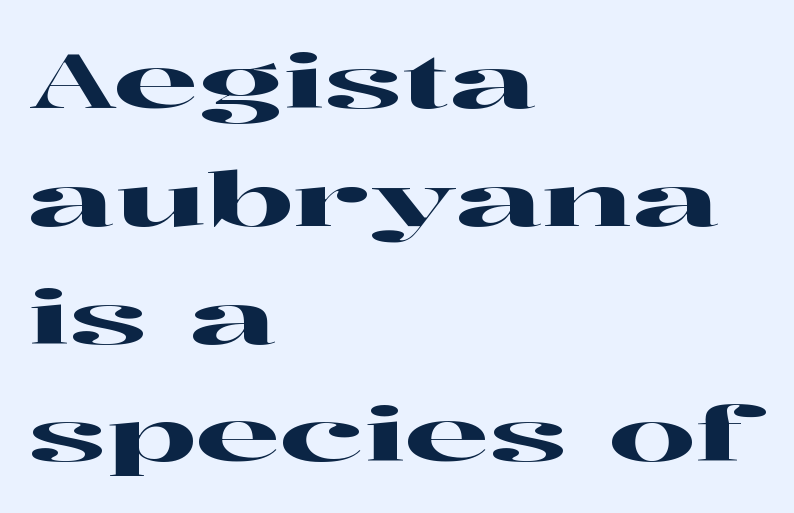
Q: Is the text italic (slanted)? A: No, it is upright.
Q: Is the typeface a serif or a sans-serif typeface? A: Serif.
Q: Is the text underlined? A: No.
Q: How is the paragraph aligned? A: Left-aligned.
Q: Is the spacing between letters normal or unusually wide? A: Normal.
Q: Is the spacing between lines tight, normal or loose? A: Normal.
Q: Width (condensed, normal, or wide)? A: Wide.
Q: Stroke contrast? A: High.
Q: x-height? A: Medium.
Q: Monospaced? A: No.
